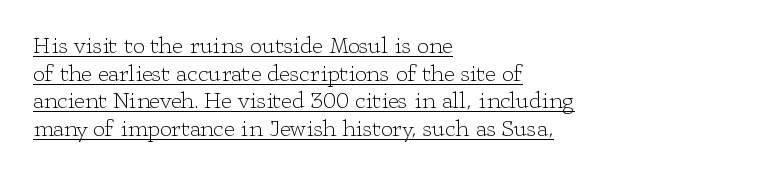
The passage shown has conventional tracking throughout. Underlining? Definitely there. Nothing heavy about these letters — not bold at all. Each line starts at the same left margin while the right side varies. Every stem runs plumb, perpendicular to the baseline.
